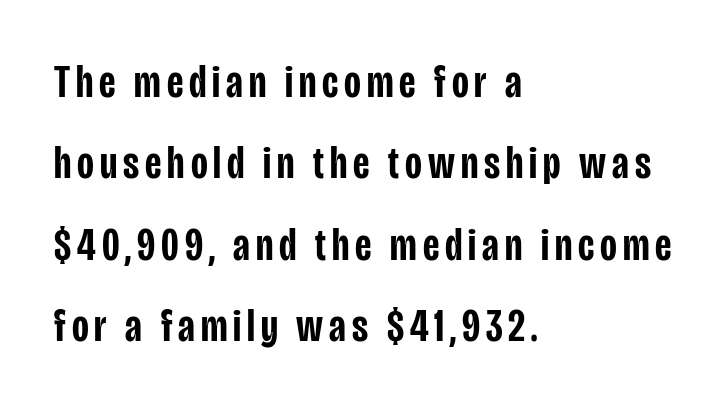
The rendering shows plain stroke endings on the letterforms — a sans-serif design. If you drew a line through each stem, it would be perfectly vertical. Stroke thickness is moderately raised; the sample reads as semibold. The passage shown is not underscored anywhere.
